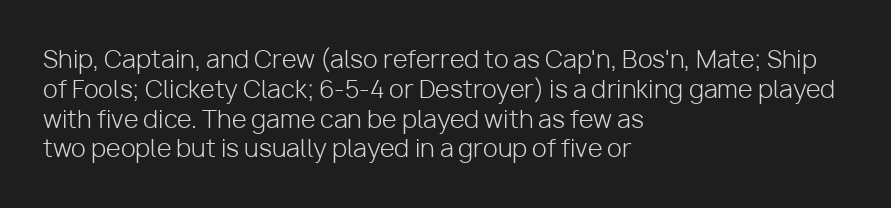
The image shows 24 px text type, upright; set left-aligned, line spacing 1.24x, normal letter spacing, not underlined.
